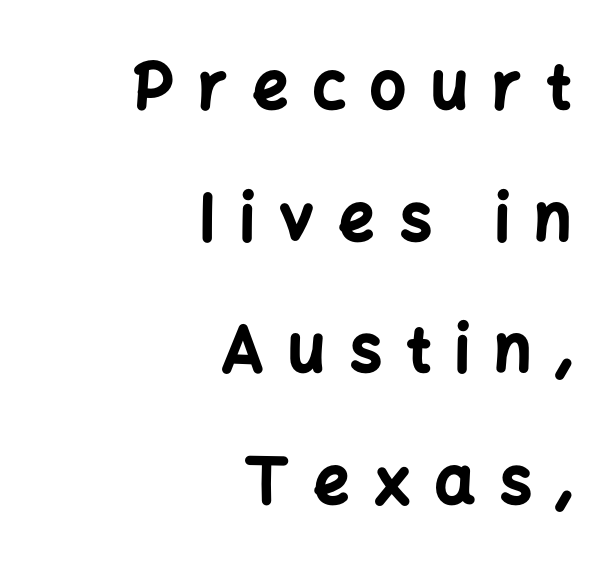
Q: Is the text bold? A: Yes.
Q: Is the text italic (slanted)? A: No, it is upright.
Q: Is the typeface a serif or a sans-serif typeface? A: Sans-serif.
Q: Is the text underlined? A: No.
Q: How is the paragraph aligned? A: Right-aligned.
Q: Is the spacing between letters normal or unusually wide? A: Unusually wide.
Q: Is the spacing between lines tight, normal or loose? A: Loose.
Q: Width (condensed, normal, or wide)? A: Normal.
Q: Stroke contrast? A: Low.
Q: x-height? A: Medium.
Q: Monospaced? A: No.
